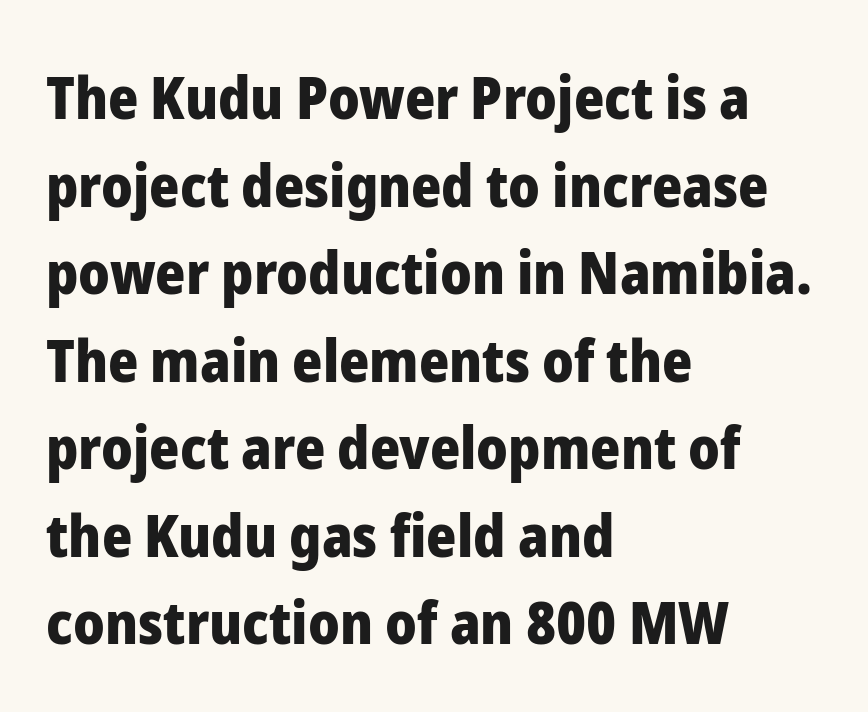
Q: Is the text bold? A: Yes.
Q: Is the text italic (slanted)? A: No, it is upright.
Q: Is the typeface a serif or a sans-serif typeface? A: Sans-serif.
Q: Is the text underlined? A: No.
Q: How is the paragraph aligned? A: Left-aligned.
Q: Is the spacing between letters normal or unusually wide? A: Normal.
Q: Is the spacing between lines tight, normal or loose? A: Normal.
Q: Width (condensed, normal, or wide)? A: Normal.
Q: Stroke contrast? A: Low.
Q: x-height? A: Medium.
Q: Monospaced? A: No.
